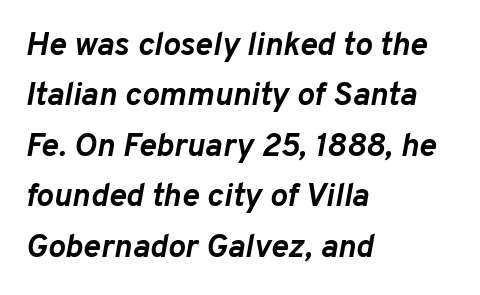
The whole block is typeset with a tilt. Think of a printed novel: that variable character pitch is what you see here. These lines sit exactly where default settings would place them. Horizontally, the lines are justified to the leading edge only. Any mark beneath the type? The region is blank.
